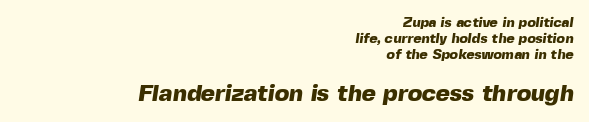
A student would call this right alignment; a typographer would say flush right, rag left. A full-strength bold gives these letters their thick strokes. Two sizes are in play, and the larger belongs to the second block. Words float on clear page, feet unadorned.
